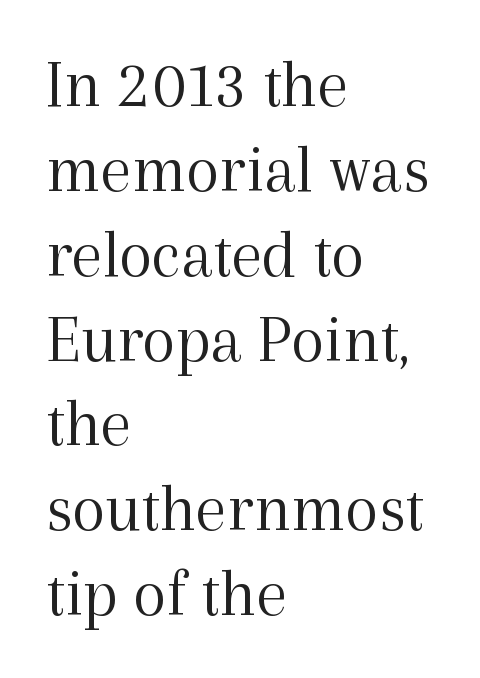
The typeface has the unassuming heft of standard copy or less. Type without underlining. Observe the serifs anchoring each vertical stroke in this sample. Tall strokes in this sample are plumb rather than angled. The rendering anchors every line to the left-hand side. Tracking value appears to be zero — textbook default spacing.
